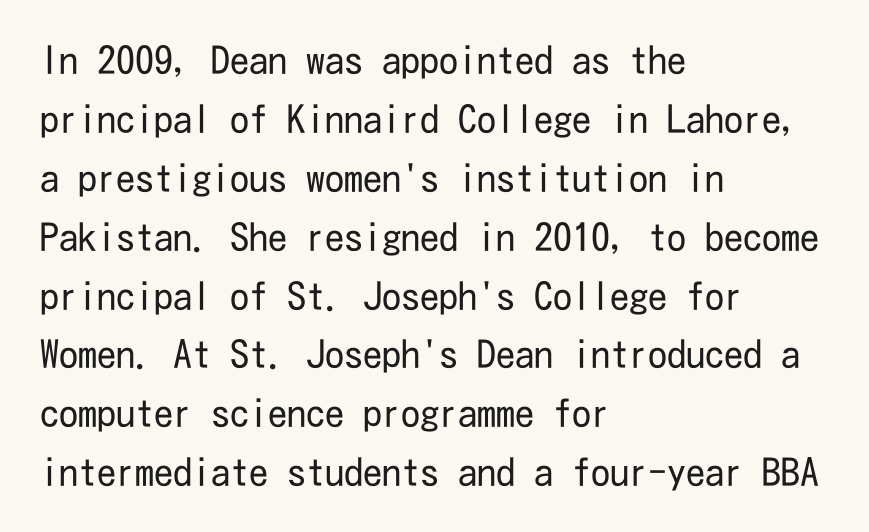
Q: Is the text bold? A: No.
Q: Is the text italic (slanted)? A: No, it is upright.
Q: Is the typeface a serif or a sans-serif typeface? A: Sans-serif.
Q: Is the text underlined? A: No.
Q: How is the paragraph aligned? A: Left-aligned.
Q: Is the spacing between letters normal or unusually wide? A: Normal.
Q: Is the spacing between lines tight, normal or loose? A: Normal.
Q: Width (condensed, normal, or wide)? A: Condensed.
Q: Stroke contrast? A: Low.
Q: x-height? A: Medium.
